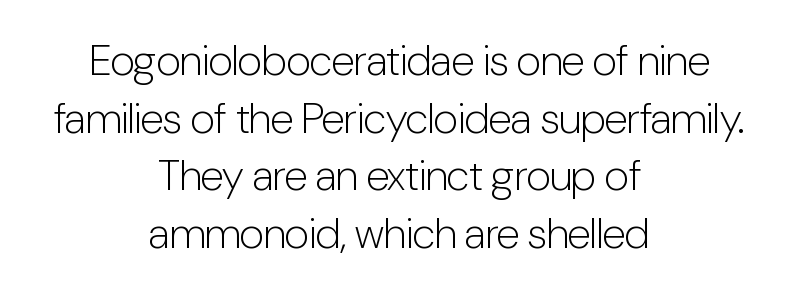
{"serif": "no", "italic": "no", "bold": "no", "weight": "light", "width": "condensed", "stroke_contrast": "low", "x_height": "medium", "monospaced": "no", "underline": "no", "align": "center", "line_spacing": "normal", "line_spacing_ratio": 1.34, "letter_spacing": "normal", "letter_spacing_em": 0.0, "glyph_px": 43}
